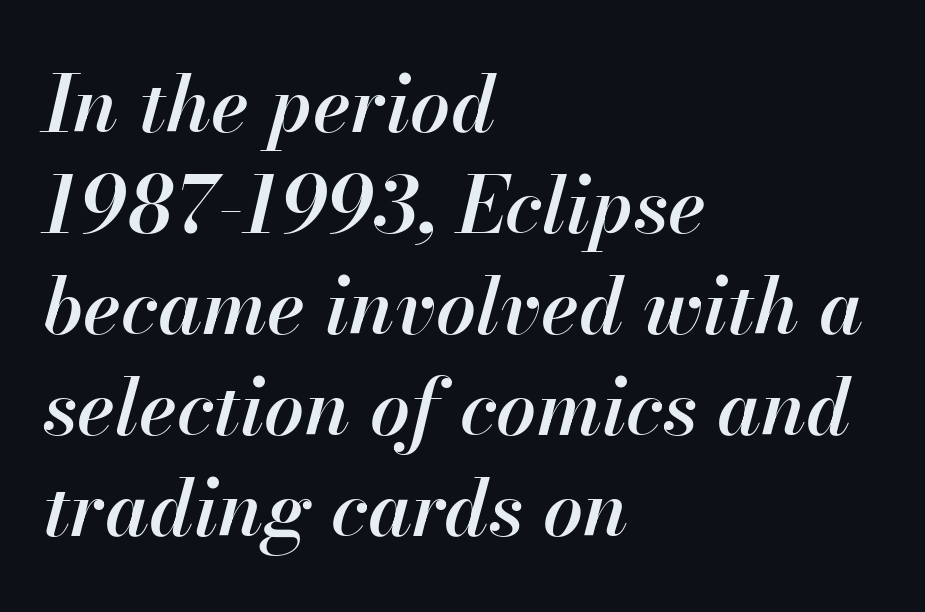
{"italic": "yes", "lean": "right", "slant_degrees": 13, "bold": "semi", "weight": "semibold", "width": "normal", "stroke_contrast": "high", "x_height": "small", "monospaced": "no", "underline": "no", "align": "left", "line_spacing": "normal", "line_spacing_ratio": 1.28, "letter_spacing": "normal", "letter_spacing_em": 0.0, "glyph_px": 79}
